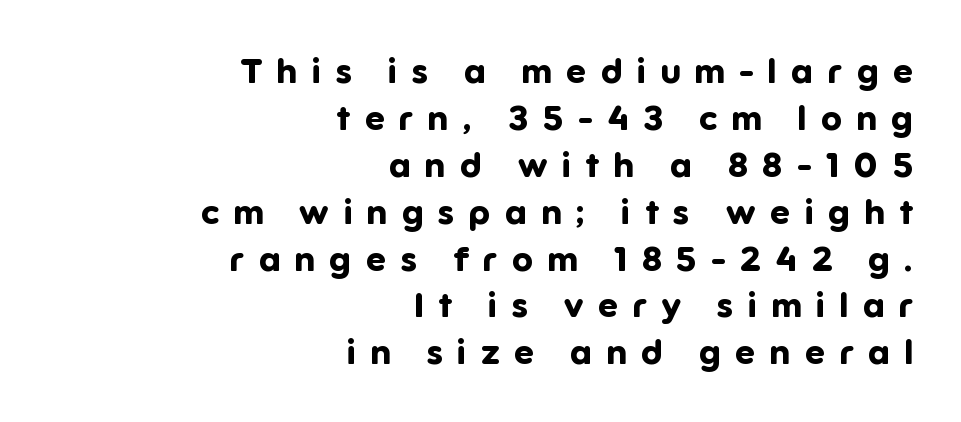
{"serif": "no", "italic": "no", "bold": "yes", "weight": "bold", "width": "normal", "stroke_contrast": "low", "x_height": "medium", "monospaced": "no", "underline": "no", "align": "right", "line_spacing": "normal", "line_spacing_ratio": 1.34, "letter_spacing": "wide", "letter_spacing_em": 0.42, "glyph_px": 35}
